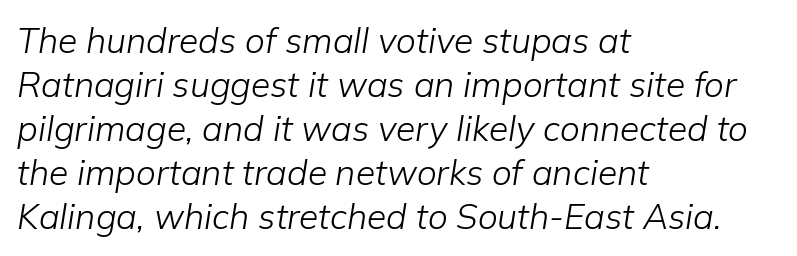
The image shows 35 px light type, italic (leaning right); set left-aligned, normal line spacing (1.26x), normal letter spacing, not underlined; low stroke contrast and a medium x-height.
